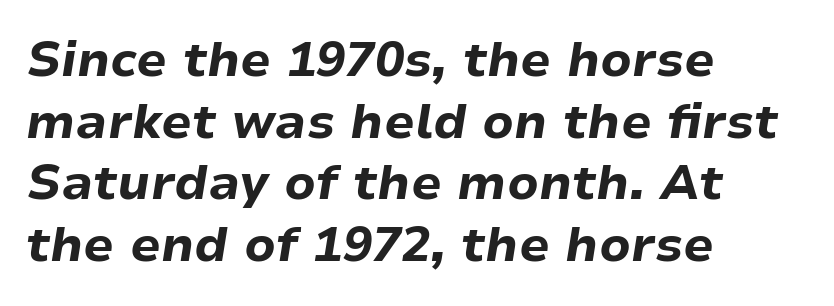
{"italic": "yes", "lean": "right", "slant_degrees": 9, "bold": "yes", "weight": "bold", "width": "normal", "stroke_contrast": "low", "x_height": "medium", "monospaced": "no", "underline": "no", "align": "left", "line_spacing": "normal", "line_spacing_ratio": 1.26, "letter_spacing": "normal", "letter_spacing_em": 0.0, "glyph_px": 49}
